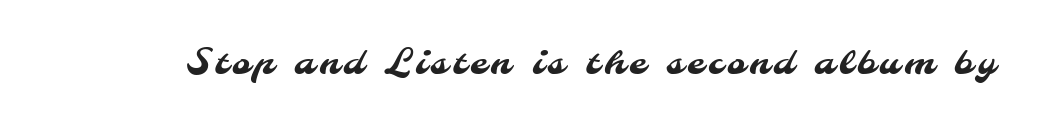
{"serif": "no", "width": "normal", "stroke_contrast": "medium", "x_height": "small", "monospaced": "no", "underline": "no", "glyph_px": 35}
